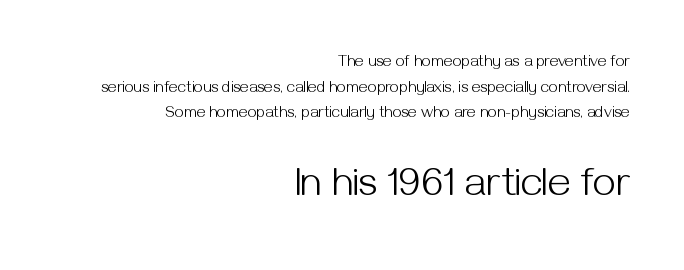
{"serif": "no", "italic": "no", "bold": "no", "weight": "light", "width": "normal", "stroke_contrast": "medium", "x_height": "medium", "monospaced": "no", "underline": "no", "align": "right", "line_spacing": "normal", "line_spacing_ratio": 1.6, "letter_spacing": "normal", "letter_spacing_em": 0.0, "larger_block": "second", "size_ratio": 2.56, "glyph_px": 41}
